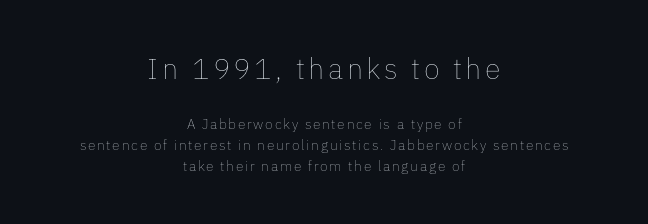
The image shows 29 px thin type, upright; set centered, normal line spacing (1.48x), not underlined; the first (top) block is 2.07x larger; low stroke contrast and a medium x-height.
